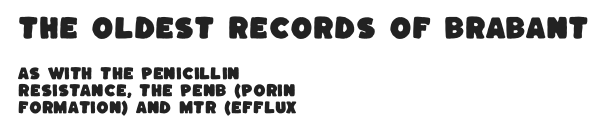
Each line starts at the same left margin while the right side varies. Default kerning and tracking; the words read as compact shapes. Larger block? The one above; the one below is distinctly smaller. The foot of each line stays bare and open.
